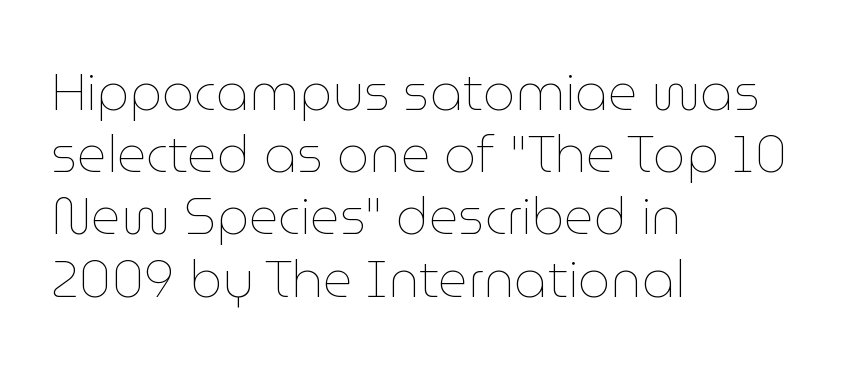
The image shows 51 px thin type, upright; set left-aligned, line spacing 1.22x, normal letter spacing, not underlined; low stroke contrast and a medium x-height.
